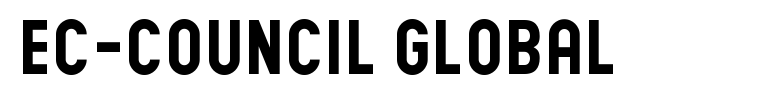
Q: Is the text italic (slanted)? A: No, it is upright.
Q: Is the typeface a serif or a sans-serif typeface? A: Sans-serif.
Q: Is the text underlined? A: No.
Q: Is the spacing between letters normal or unusually wide? A: Normal.
Q: Width (condensed, normal, or wide)? A: Condensed.
Q: Stroke contrast? A: Low.
Q: x-height? A: Large.
Q: Monospaced? A: No.
